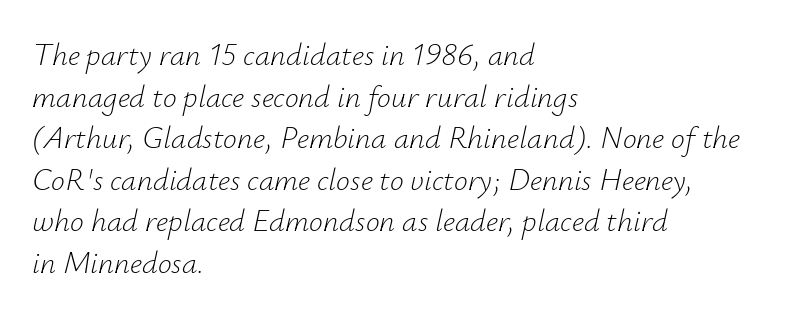
{"italic": "yes", "lean": "right", "slant_degrees": 12, "bold": "no", "weight": "light", "width": "normal", "stroke_contrast": "low", "x_height": "small", "monospaced": "no", "underline": "no", "align": "left", "line_spacing": "normal", "line_spacing_ratio": 1.34, "letter_spacing": "normal", "letter_spacing_em": 0.0, "glyph_px": 31}
